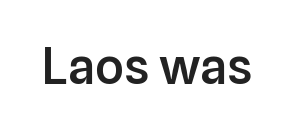
{"serif": "no", "italic": "no", "bold": "semi", "weight": "semibold", "width": "normal", "stroke_contrast": "low", "x_height": "medium", "monospaced": "no", "underline": "no", "letter_spacing": "normal", "letter_spacing_em": 0.0, "glyph_px": 50}
